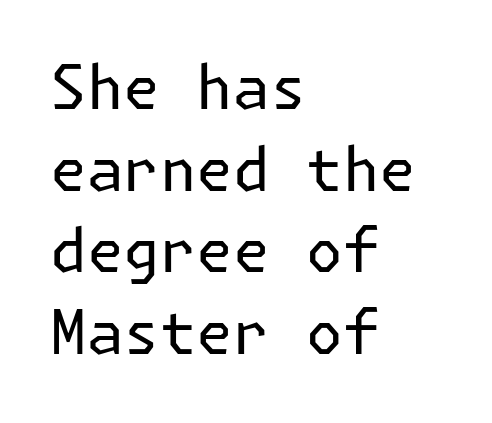
The image shows 61 px regular-weight sans-serif type, upright; set left-aligned, normal line spacing (1.34x), normal letter spacing, not underlined; low stroke contrast and a medium x-height.
